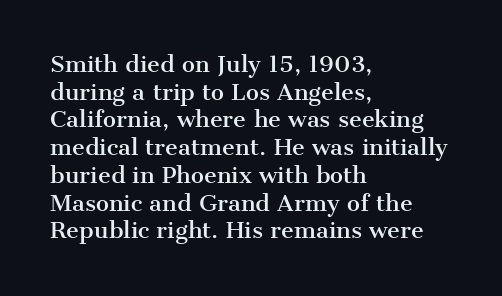
The image shows 22 px text type, upright; set left-aligned, normal line spacing (1.26x), normal letter spacing, not underlined.
